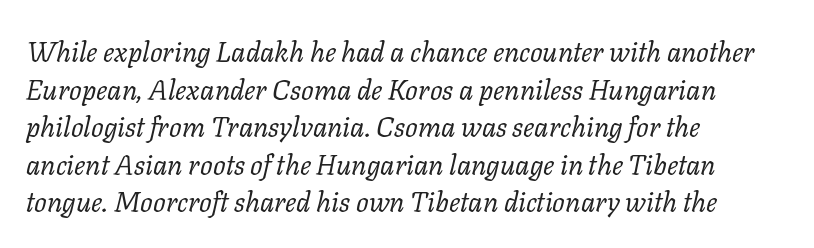
{"serif": "yes", "italic": "yes", "lean": "right", "slant_degrees": 11, "bold": "no", "weight": "regular", "width": "normal", "stroke_contrast": "low", "x_height": "medium", "monospaced": "no", "underline": "no", "align": "left", "line_spacing": "normal", "line_spacing_ratio": 1.34, "letter_spacing": "normal", "letter_spacing_em": 0.0, "glyph_px": 28}
